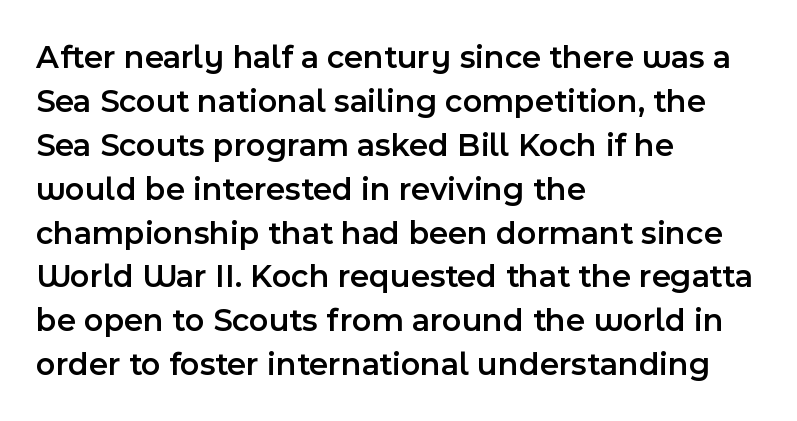
The image shows 33 px semibold sans-serif type, upright; set left-aligned, normal line spacing (1.33x), normal letter spacing, not underlined; a medium x-height.
